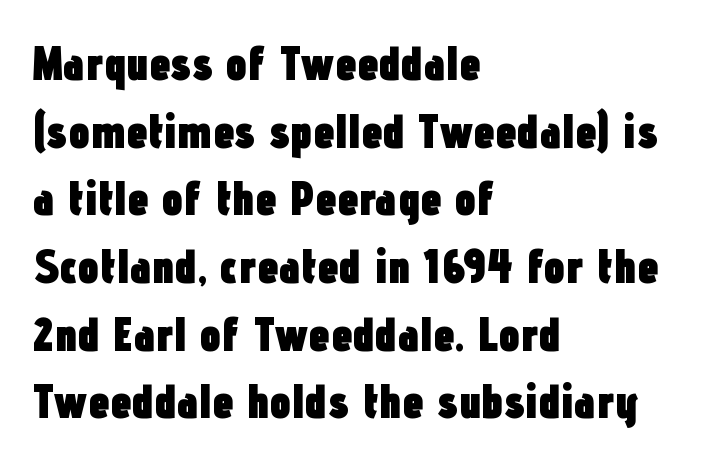
Each row of text sits above clean, open space. Type style note: lacks serifs. These words are printed bold, with thick strokes throughout. The designer left line spacing at the default.
